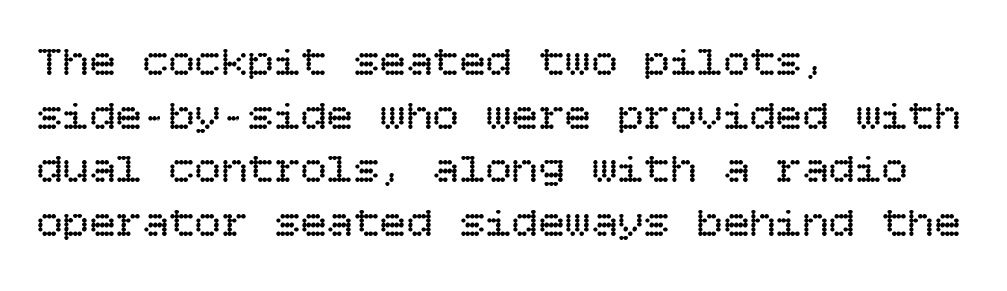
The paragraph has a hard left edge and a soft right edge. Honestly, there is no underline to notice here at all. The letters sit at their default tracking, neither squeezed nor spread. Notice how the stems are strictly vertical — no italics here. The cut favours lightness, reaching ordinary text weight at its darkest.
